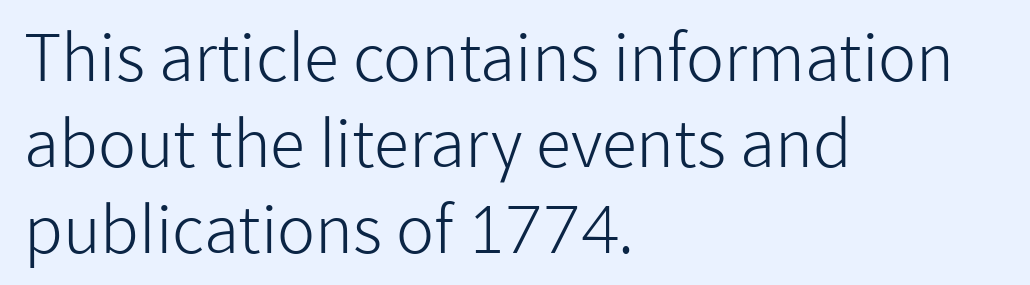
The image shows 64 px light sans-serif type, upright; set left-aligned, normal line spacing (1.34x), normal letter spacing, not underlined; low stroke contrast and a medium x-height.
